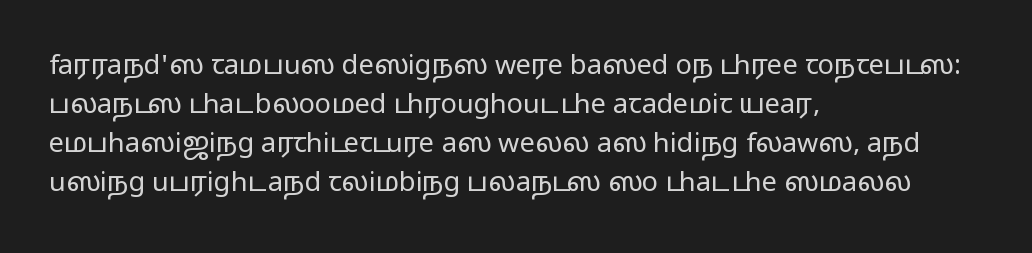
Q: Is the text bold? A: No.
Q: Is the text italic (slanted)? A: No, it is upright.
Q: Is the text underlined? A: No.
Q: How is the paragraph aligned? A: Left-aligned.
Q: Is the spacing between letters normal or unusually wide? A: Normal.
Q: Is the spacing between lines tight, normal or loose? A: Normal.
